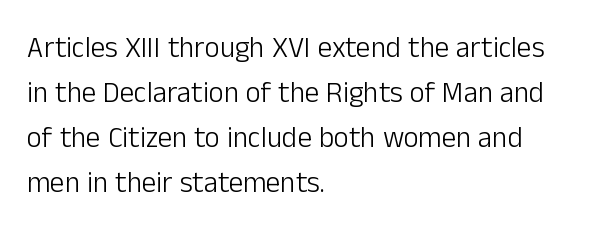
{"serif": "no", "italic": "no", "bold": "no", "weight": "light", "width": "normal", "stroke_contrast": "low", "x_height": "medium", "monospaced": "no", "underline": "no", "align": "left", "line_spacing": "normal", "line_spacing_ratio": 1.55, "letter_spacing": "normal", "letter_spacing_em": 0.0, "glyph_px": 29}
